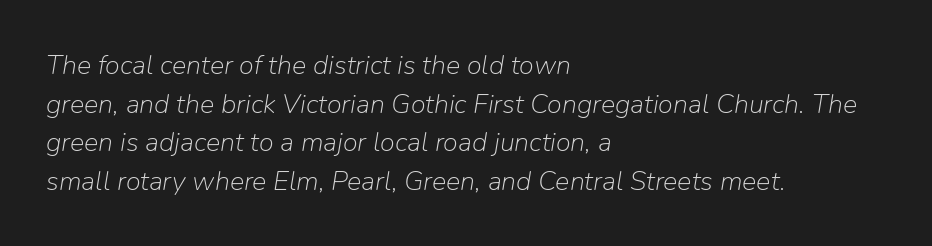
The image shows 27 px text type, italic (leaning right); set left-aligned, normal line spacing (1.43x), normal letter spacing, not underlined.
